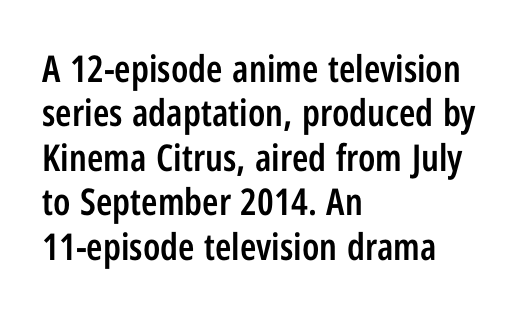
The image shows 37 px semibold, condensed sans-serif type, upright; set left-aligned, line spacing 1.2x, normal letter spacing, not underlined; low stroke contrast and a medium x-height.
